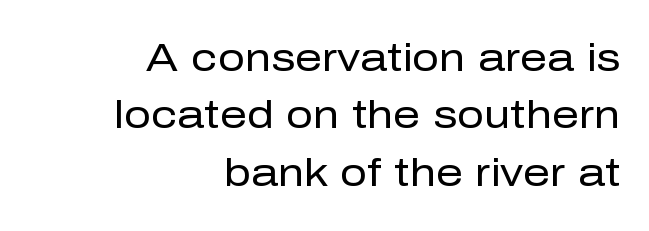
The image shows 38 px regular-weight sans-serif type, upright; set right-aligned, normal line spacing (1.51x), normal letter spacing, not underlined; low stroke contrast and a medium x-height.
